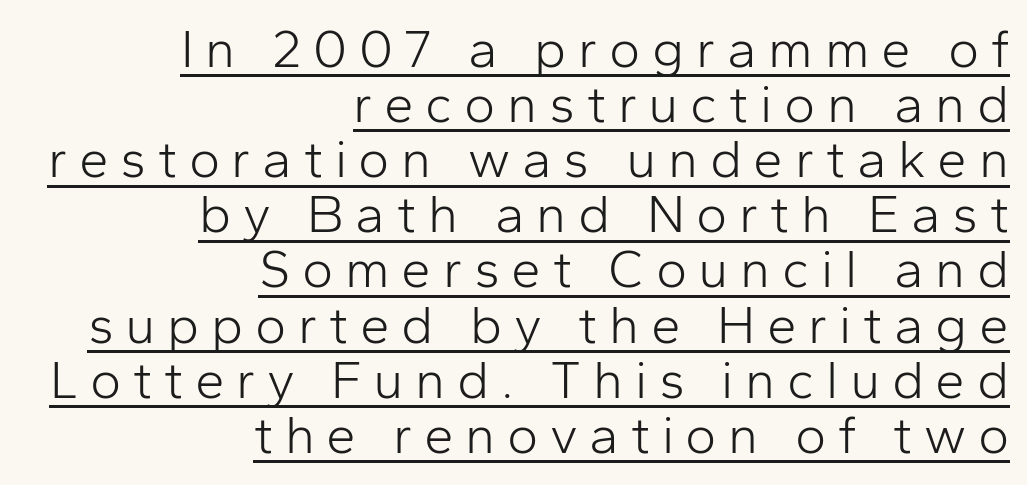
The image shows 53 px light sans-serif type, upright; set right-aligned, tight line spacing (1.04x), unusually wide letter spacing (+0.22 em), underlined; low stroke contrast and a medium x-height.
